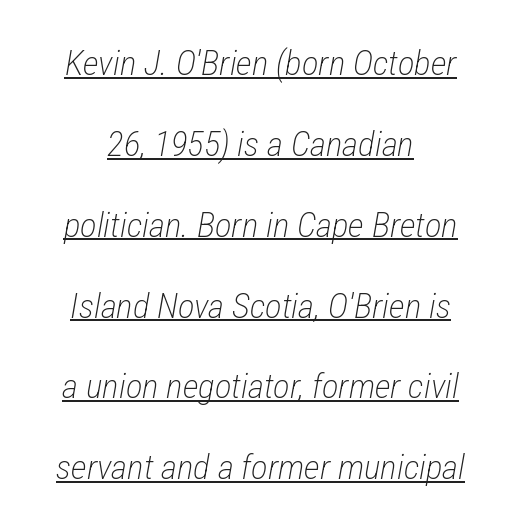
Heft: none added — not bold. Characters are canted at an angle relative to the baseline's perpendicular. The passage shown stacks its lines with a broad gap. The rendered words wear a rule along their underside.
